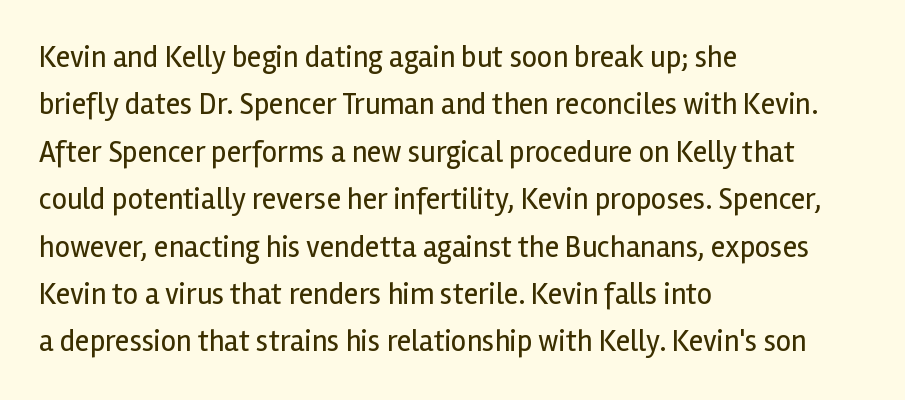
The image shows 30 px regular-weight sans-serif type, upright; set left-aligned, normal line spacing (1.58x), normal letter spacing, not underlined; a medium x-height.
